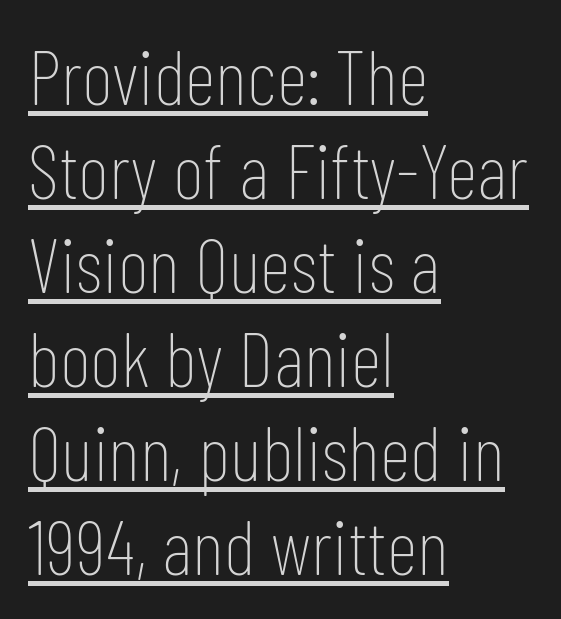
The image shows 77 px thin, condensed sans-serif type, upright; set left-aligned, line spacing 1.22x, normal letter spacing, underlined; low stroke contrast and a medium x-height.
